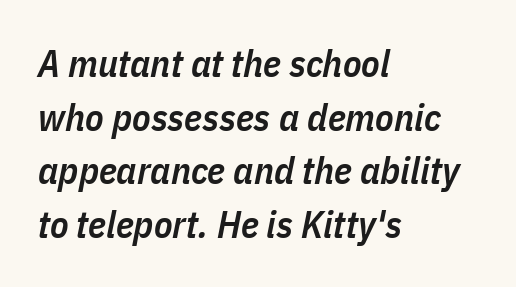
Q: Is the text bold? A: Semi-bold.
Q: Is the text italic (slanted)? A: Yes, it leans right by about 11 degrees.
Q: Is the text underlined? A: No.
Q: How is the paragraph aligned? A: Left-aligned.
Q: Is the spacing between letters normal or unusually wide? A: Normal.
Q: Is the spacing between lines tight, normal or loose? A: Normal.
Q: Width (condensed, normal, or wide)? A: Condensed.
Q: Stroke contrast? A: Low.
Q: x-height? A: Medium.
Q: Monospaced? A: No.
